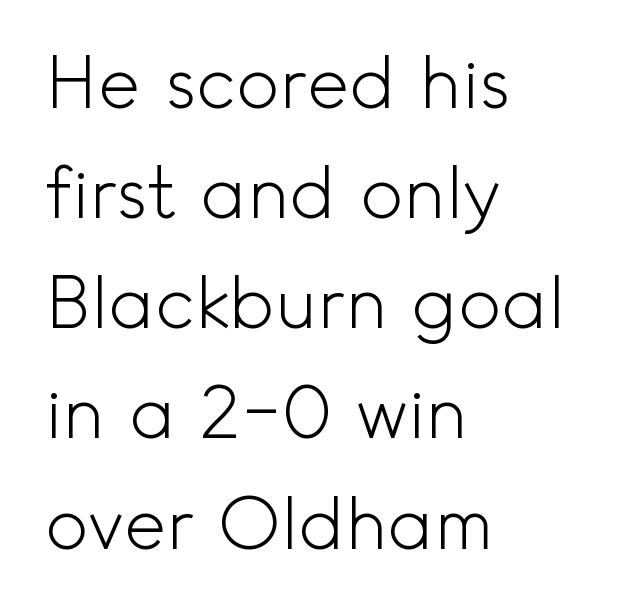
Nope, not italic — everything's standing straight. Honestly, the row spacing looks completely unremarkable. Do the characters align in a grid? No, the font is proportional. In terms of letterform style, serifs are entirely absent. The passage shown has conventional tracking throughout.
